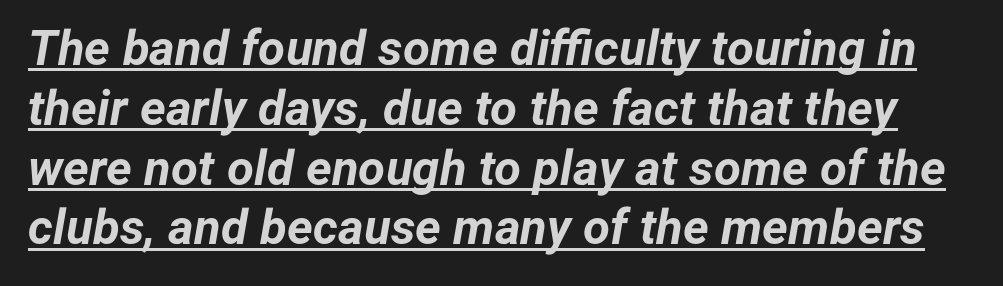
Q: Is the text bold? A: Yes.
Q: Is the text italic (slanted)? A: Yes, it leans right by about 12 degrees.
Q: Is the text underlined? A: Yes.
Q: Is the spacing between letters normal or unusually wide? A: Normal.
Q: Width (condensed, normal, or wide)? A: Normal.
Q: Stroke contrast? A: Low.
Q: x-height? A: Medium.
Q: Monospaced? A: No.
